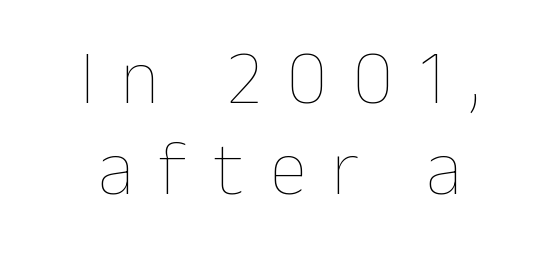
{"italic": "no", "bold": "no", "weight": "thin", "width": "normal", "stroke_contrast": "low", "x_height": "medium", "monospaced": "no", "underline": "no", "align": "center", "line_spacing_ratio": 1.2, "letter_spacing": "wide", "letter_spacing_em": 0.34, "glyph_px": 76}
